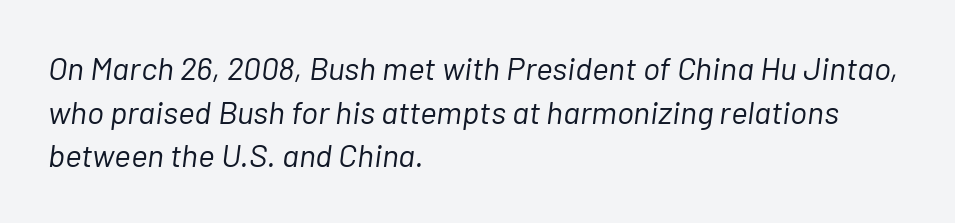
The image shows 32 px light type, italic (leaning right); set left-aligned, normal line spacing (1.36x), normal letter spacing, not underlined; low stroke contrast and a medium x-height.
